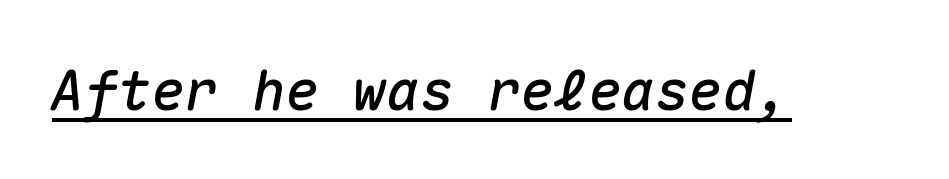
{"italic": "yes", "lean": "right", "slant_degrees": 10, "width": "normal", "stroke_contrast": "medium", "x_height": "medium", "monospaced": "yes", "underline": "yes", "letter_spacing": "normal", "letter_spacing_em": 0.0, "glyph_px": 56}
